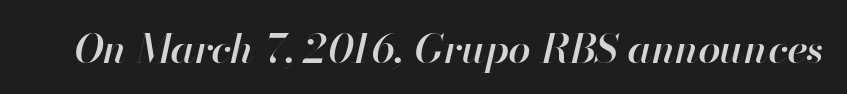
This is the in-between weight designers call semibold or demi. Designer's note — italics engaged. A clean baseline with only descenders dipping below it. This sample has the flowing, uneven cadence of proportional lettering. No extra tracking has been applied to these lines.
